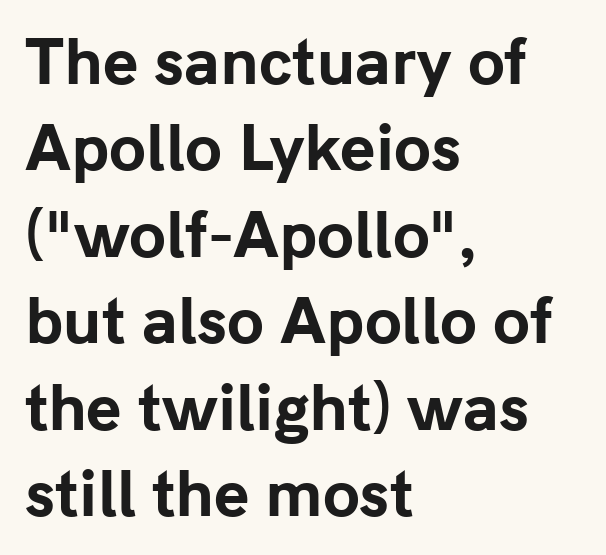
{"serif": "no", "italic": "no", "bold": "yes", "weight": "bold", "width": "normal", "stroke_contrast": "low", "x_height": "medium", "monospaced": "no", "underline": "no", "align": "left", "line_spacing": "normal", "line_spacing_ratio": 1.44, "letter_spacing": "normal", "letter_spacing_em": 0.0, "glyph_px": 60}
